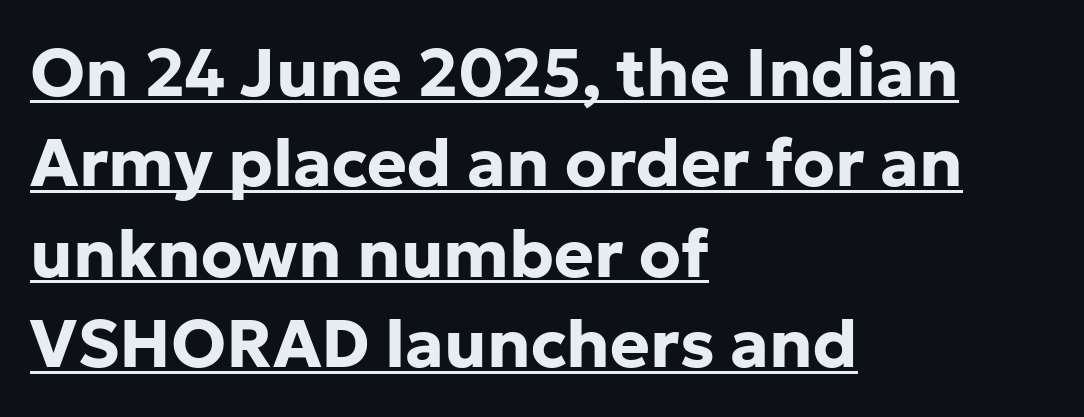
Leftover space on each line is placed entirely after the last word. Inter-character spacing is left at the font's built-in metrics. In terms of weight, the rendering is a true, heavy bold. This rendering features underlined lettering. Ascenders rise straight up at ninety degrees.
